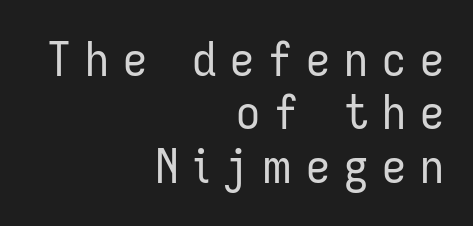
Each letter's strokes conclude bluntly, with no projecting serifs. The paragraph has a hard right edge and a soft left edge. In terms of letterspacing, this is a distinctly airy, spread setting. The foot of each line stays bare and open. Stroke thickness stays within the range of a standard reading face or lighter.
